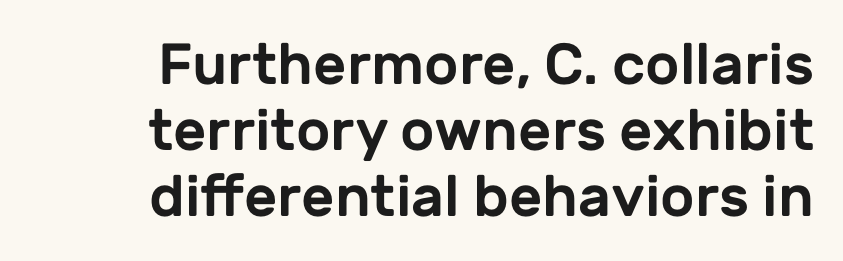
The image shows 58 px sans-serif type, upright; set right-aligned, tight line spacing (1.14x), normal letter spacing, not underlined; low stroke contrast and a medium x-height.
